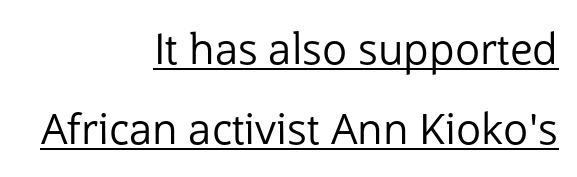
Q: Is the text bold? A: No.
Q: Is the text italic (slanted)? A: No, it is upright.
Q: Is the typeface a serif or a sans-serif typeface? A: Sans-serif.
Q: Is the text underlined? A: Yes.
Q: How is the paragraph aligned? A: Right-aligned.
Q: Is the spacing between letters normal or unusually wide? A: Normal.
Q: Is the spacing between lines tight, normal or loose? A: Loose.
Q: Width (condensed, normal, or wide)? A: Normal.
Q: Stroke contrast? A: Low.
Q: x-height? A: Medium.
Q: Monospaced? A: No.
